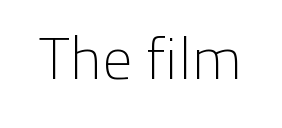
A sans-serif font was chosen for this passage. You could not count columns in this text — the font is proportionally spaced. The words here are not underlined. Tracking value appears to be zero — textbook default spacing. The lettering holds an erect, upright posture throughout. The passage shown is not bold in any degree.
